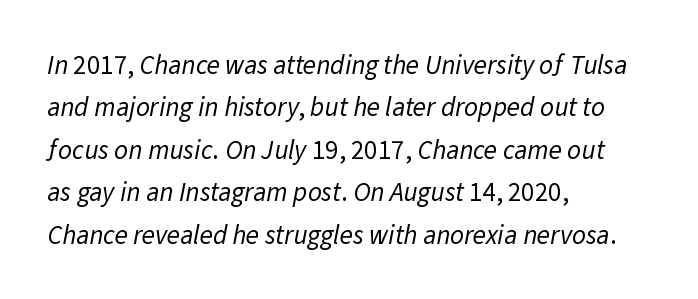
{"bold": "no", "underline": "no", "align": "left", "line_spacing": "normal", "line_spacing_ratio": 1.57, "letter_spacing": "normal", "letter_spacing_em": 0.0, "glyph_px": 27}
